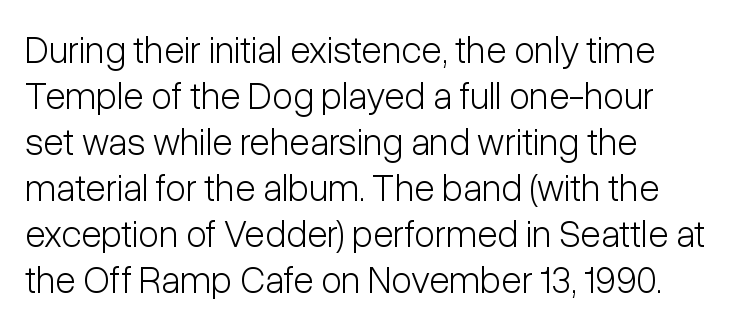
{"serif": "no", "italic": "no", "bold": "no", "weight": "light", "width": "condensed", "stroke_contrast": "low", "x_height": "medium", "monospaced": "no", "underline": "no", "align": "left", "line_spacing_ratio": 1.21, "letter_spacing": "normal", "letter_spacing_em": 0.0, "glyph_px": 38}
